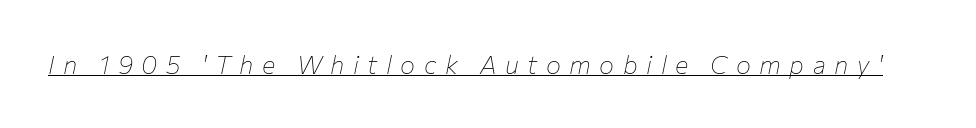
The image shows 25 px text type, italic (leaning right); set unusually wide letter spacing (+0.34 em), underlined.
